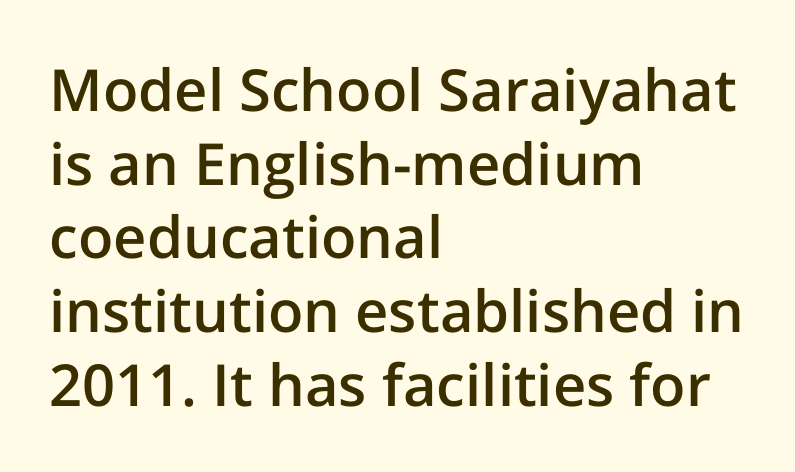
Nothing unusual about the tracking: characters are spaced as the font intends. The face used here is a sans, in the tradition of grotesques and geometrics. Caption: semibold face, moderately heavy strokes. Underlining? Definitely not there. Here the designer chose a conventional face with non-uniform glyph widths. The letters stand upright; this is a roman face.
